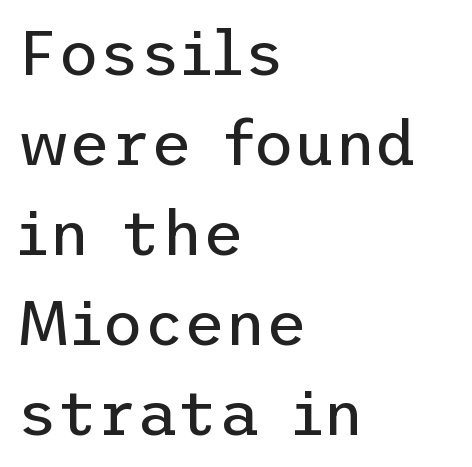
The image shows 63 px regular-weight sans-serif type, upright; set left-aligned, normal line spacing (1.43x), normal letter spacing, not underlined; low stroke contrast and a medium x-height.
